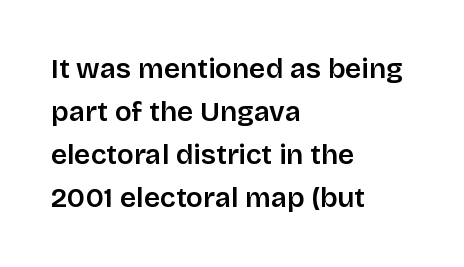
The baseline area is clear. The passage shown stacks its lines at a standard gap. The horizontal fit of the characters is conventional and even. This sample uses an upright cut, with every glyph sitting square on the baseline.
